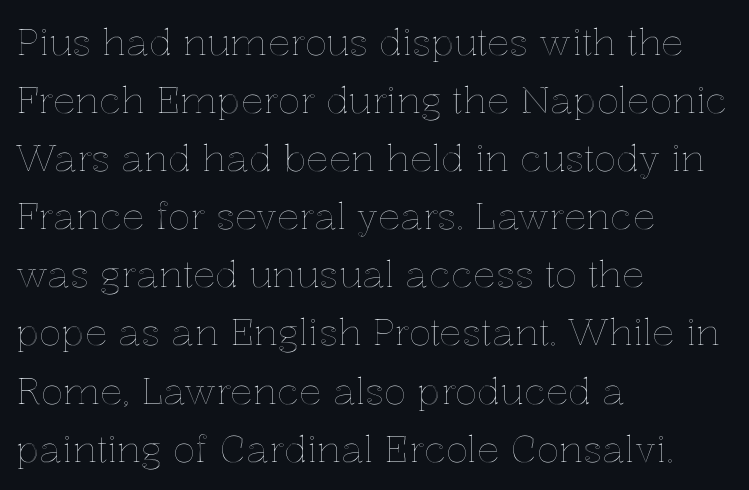
The image shows 37 px text type, upright; set left-aligned, normal line spacing (1.57x), normal letter spacing, not underlined; a medium x-height.
